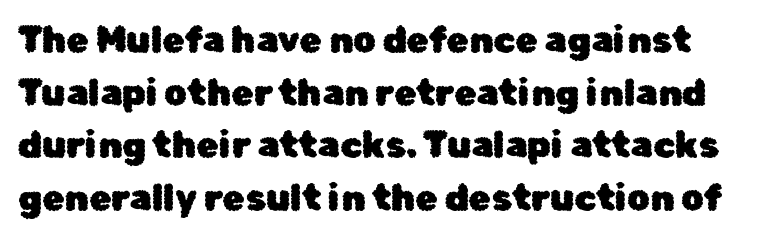
The passage shown is typed in a proportional face where columns would drift. Evenly set lines give the paragraph a standard silhouette. In terms of posture, this sample is upright. Check the space under the baseline: it is left empty. The gaps between neighbouring characters are ordinary and unremarkable. This rendering employs a face without finishing strokes, i.e., a sans-serif.
